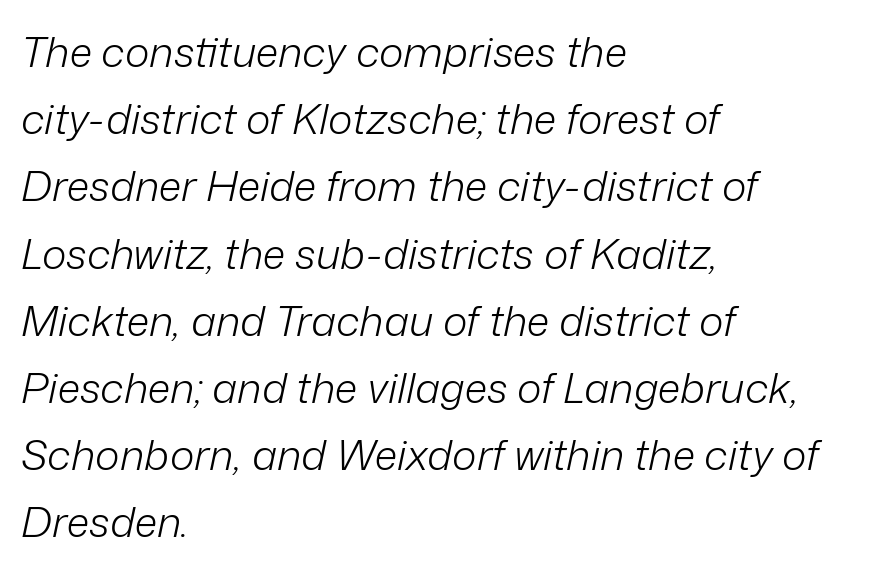
Proportional: the letters do not fall into vertical columns. The specimen reads as italic at a glance. The passage shown has conventional tracking throughout. The strokes are not fattened; the text isn't bold. Alignment: flush left. The rendering uses a moderate line-height, typical for paragraphs.
